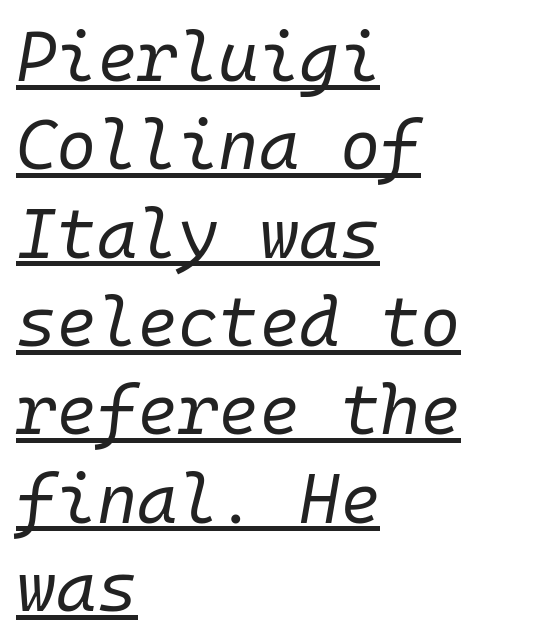
A baseline rule has been typeset under these characters. The type is set solid horizontally, with unmodified tracking. Stems and bowls with no extra thickness — not bold. How would I describe the line gaps? Plain and ordinary. Fixed-width glyphs throughout — classic coding-font behaviour. The whole block is typeset with a tilt.
